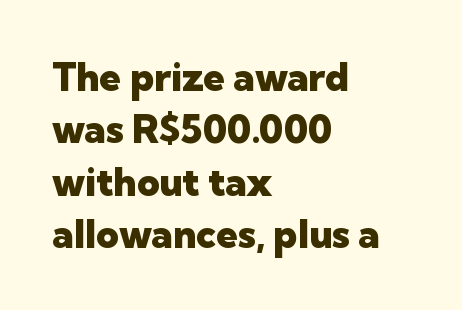
{"serif": "no", "italic": "no", "bold": "yes", "weight": "heavy", "width": "normal", "stroke_contrast": "low", "x_height": "medium", "monospaced": "no", "underline": "no", "align": "left", "line_spacing": "normal", "line_spacing_ratio": 1.34, "letter_spacing": "normal", "letter_spacing_em": 0.0, "glyph_px": 39}
